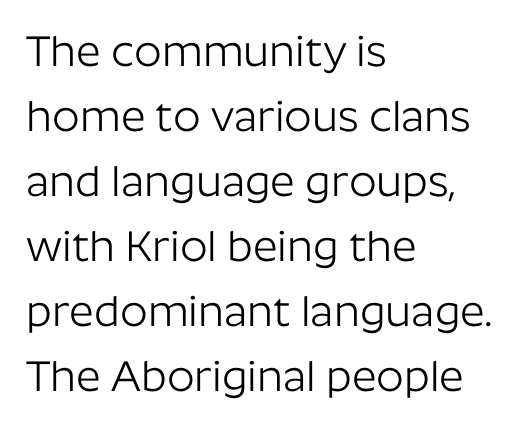
The passage shown has conventional tracking throughout. Here the designer chose a conventional face with non-uniform glyph widths. No heavy texture on the line: the type isn't bold. The lines sit at an ordinary, default distance from one another.
